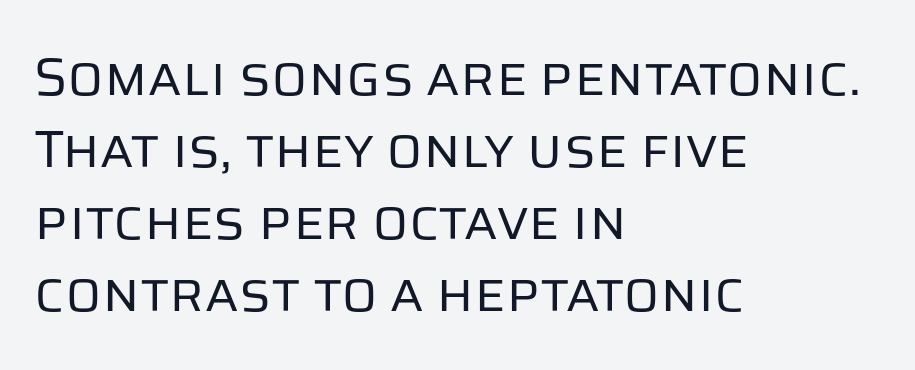
Q: Is the text bold? A: No.
Q: Is the text italic (slanted)? A: No, it is upright.
Q: Is the typeface a serif or a sans-serif typeface? A: Sans-serif.
Q: Is the text underlined? A: No.
Q: How is the paragraph aligned? A: Left-aligned.
Q: Is the spacing between letters normal or unusually wide? A: Normal.
Q: Is the spacing between lines tight, normal or loose? A: Normal.
Q: Width (condensed, normal, or wide)? A: Normal.
Q: Stroke contrast? A: Low.
Q: x-height? A: Large.
Q: Monospaced? A: No.
